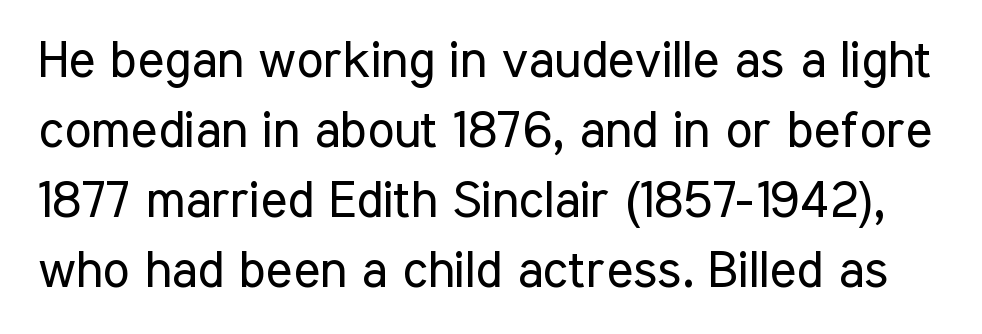
Q: Is the text bold? A: No.
Q: Is the text italic (slanted)? A: No, it is upright.
Q: Is the typeface a serif or a sans-serif typeface? A: Sans-serif.
Q: Is the text underlined? A: No.
Q: Is the spacing between letters normal or unusually wide? A: Normal.
Q: Is the spacing between lines tight, normal or loose? A: Normal.
Q: Width (condensed, normal, or wide)? A: Condensed.
Q: Stroke contrast? A: Low.
Q: x-height? A: Medium.
Q: Monospaced? A: No.
